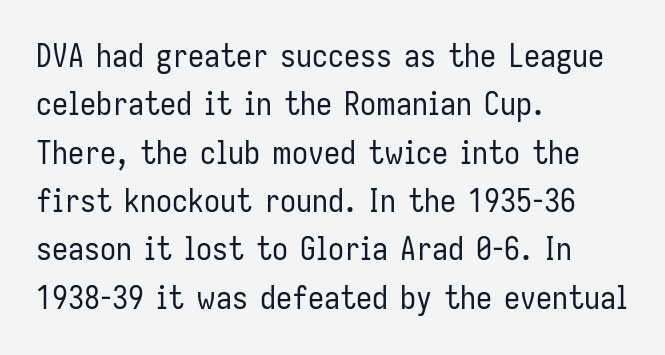
{"serif": "no", "italic": "no", "bold": "no", "weight": "regular", "width": "condensed", "stroke_contrast": "low", "x_height": "medium", "monospaced": "no", "underline": "no", "align": "left", "line_spacing": "normal", "line_spacing_ratio": 1.51, "letter_spacing": "normal", "letter_spacing_em": 0.0, "glyph_px": 32}
